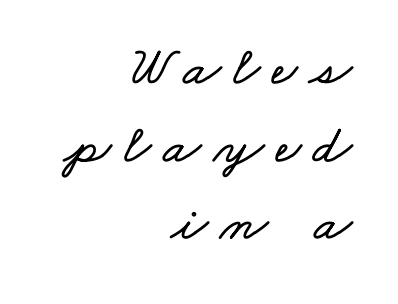
Check under the words: just untouched page. Note the varied advance widths — an 'i' is clearly narrower than an 'm'. There is plenty of visible air inserted between adjacent glyphs. Whoever set this chose a conventional vertical rhythm.
